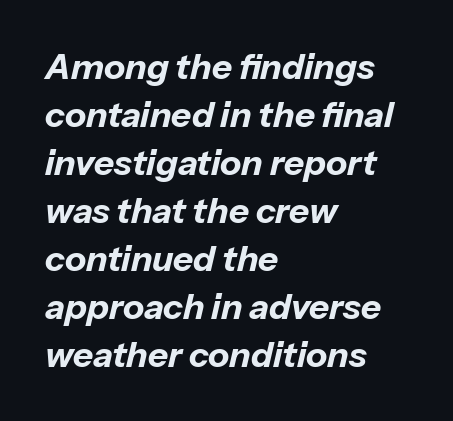
The image shows 35 px bold type, italic (leaning right); set left-aligned, normal line spacing (1.37x), normal letter spacing, not underlined; low stroke contrast and a medium x-height.
